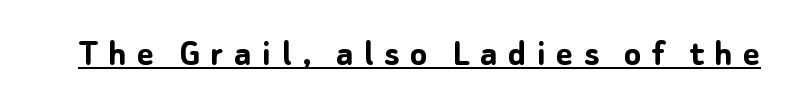
The image shows 40 px semibold sans-serif type, upright; set unusually wide letter spacing (+0.26 em), underlined; low stroke contrast and a medium x-height.
